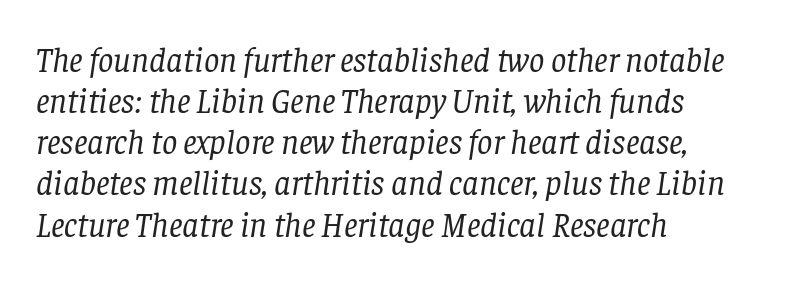
The image shows 34 px regular-weight serif type, italic (leaning right); set left-aligned, line spacing 1.21x, normal letter spacing, not underlined; low stroke contrast and a large x-height.
